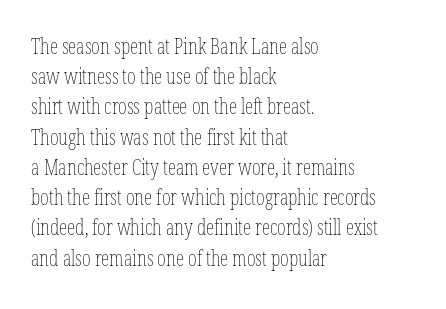
Q: Is the text bold? A: No.
Q: Is the text italic (slanted)? A: No, it is upright.
Q: Is the text underlined? A: No.
Q: How is the paragraph aligned? A: Left-aligned.
Q: Is the spacing between letters normal or unusually wide? A: Normal.
Q: Is the spacing between lines tight, normal or loose? A: Normal.
